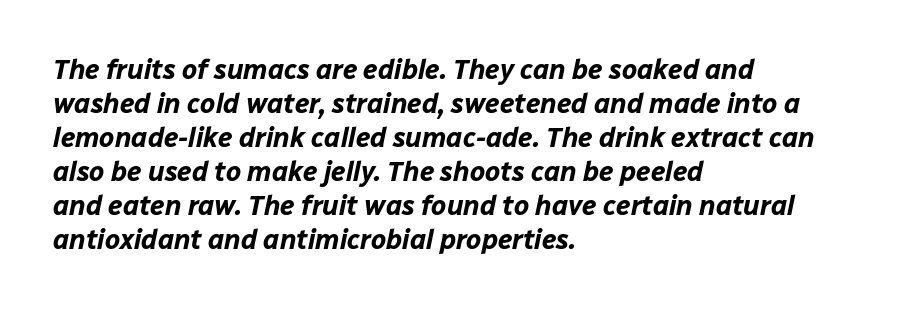
{"italic": "yes", "lean": "right", "slant_degrees": 12, "bold": "yes", "underline": "no", "align": "left", "line_spacing": "normal", "line_spacing_ratio": 1.26, "letter_spacing": "normal", "letter_spacing_em": 0.0, "glyph_px": 27}
